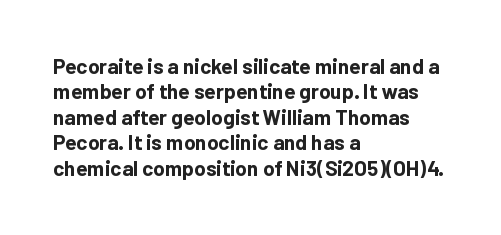
{"italic": "no", "bold": "yes", "underline": "no", "align": "left", "line_spacing_ratio": 1.21, "letter_spacing": "normal", "letter_spacing_em": 0.0, "glyph_px": 21}
